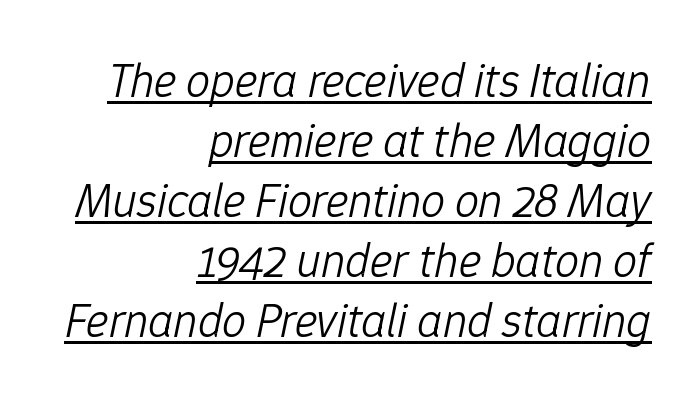
The image shows 48 px light type, italic (leaning right); set right-aligned, normal line spacing (1.25x), normal letter spacing, underlined; low stroke contrast and a medium x-height.
